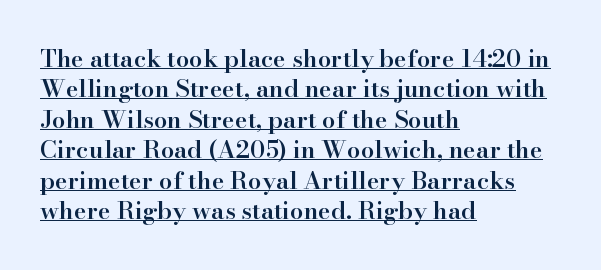
The image shows 24 px text type, upright; set left-aligned, normal line spacing (1.27x), normal letter spacing, underlined.
